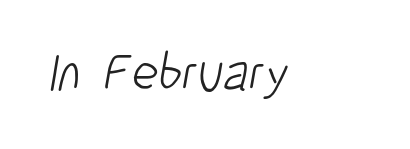
The image shows 52 px light, condensed sans-serif type; set normal letter spacing, not underlined; low stroke contrast and a medium x-height.
